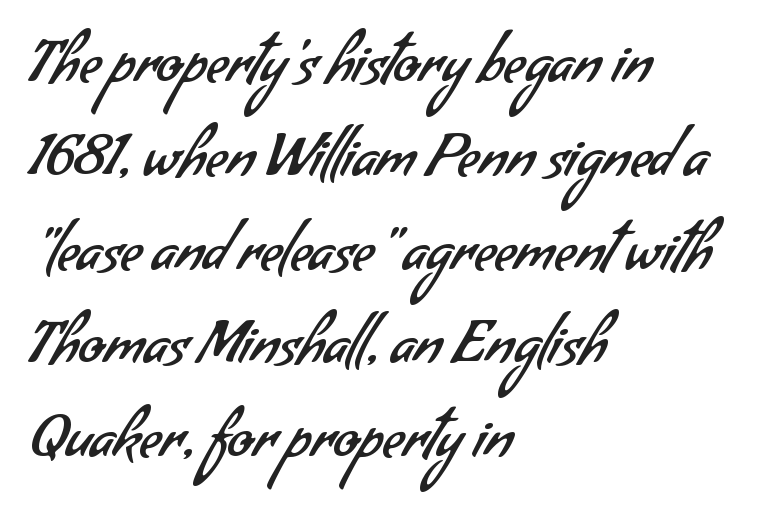
{"serif": "no", "bold": "no", "weight": "regular", "width": "normal", "stroke_contrast": "low", "x_height": "small", "monospaced": "no", "underline": "no", "align": "left", "line_spacing": "normal", "line_spacing_ratio": 1.59, "letter_spacing": "normal", "letter_spacing_em": 0.0, "glyph_px": 59}
